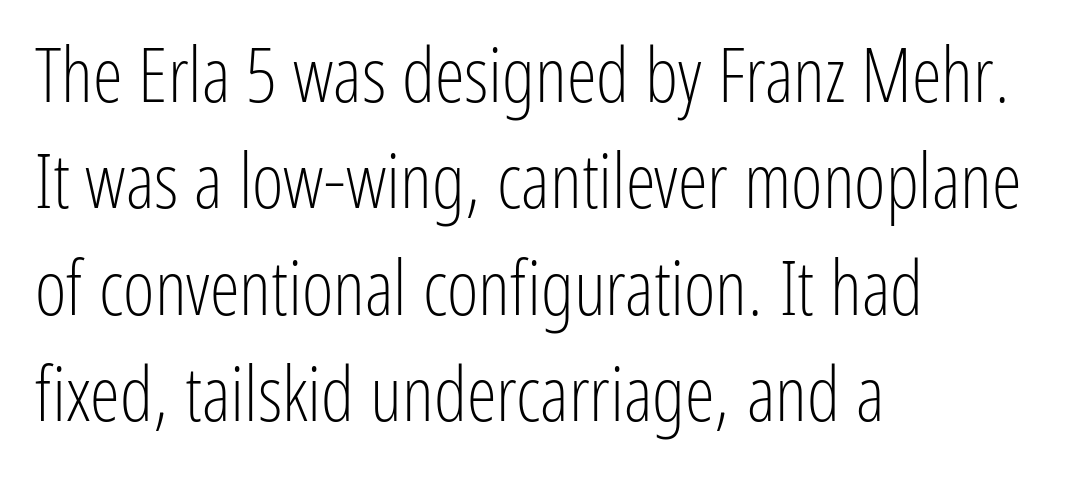
Words appear dense and cohesive because spacing is normal. Heaviness? Minimal to ordinary, like unemphasized prose. The passage shown stacks its lines at a standard gap. Here the designer chose a conventional face with non-uniform glyph widths. Font category for this specimen: sans-serif.
